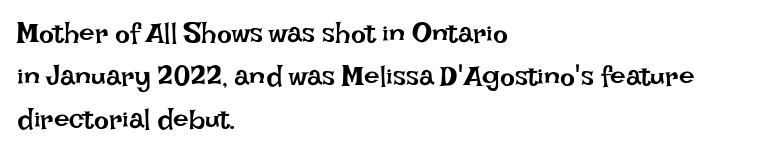
Q: Is the text bold? A: No.
Q: Is the text italic (slanted)? A: No, it is upright.
Q: Is the text underlined? A: No.
Q: How is the paragraph aligned? A: Left-aligned.
Q: Is the spacing between letters normal or unusually wide? A: Normal.
Q: Is the spacing between lines tight, normal or loose? A: Normal.
Q: Width (condensed, normal, or wide)? A: Normal.
Q: Stroke contrast? A: Low.
Q: x-height? A: Large.
Q: Monospaced? A: No.
